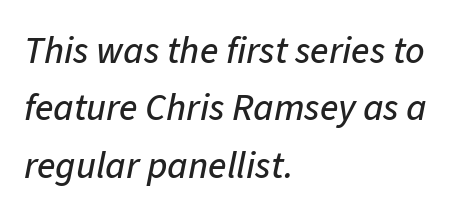
{"italic": "yes", "lean": "right", "slant_degrees": 11, "width": "normal", "stroke_contrast": "low", "x_height": "medium", "monospaced": "no", "underline": "no", "align": "left", "line_spacing": "normal", "line_spacing_ratio": 1.51, "letter_spacing": "normal", "letter_spacing_em": 0.0, "glyph_px": 38}
